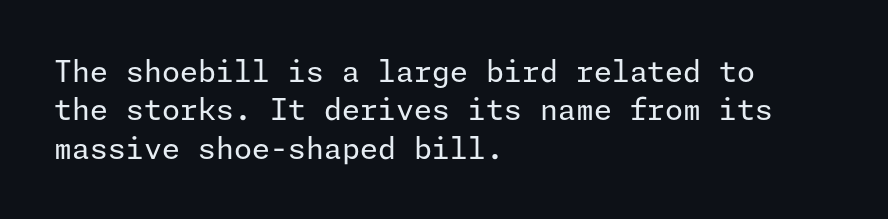
A typesetter would call this leading conventional body-copy spacing. Nothing unusual about the tracking: characters are spaced as the font intends. Heft: none added — not bold. The glyphs are unaccompanied by any horizontal stroke below them.
